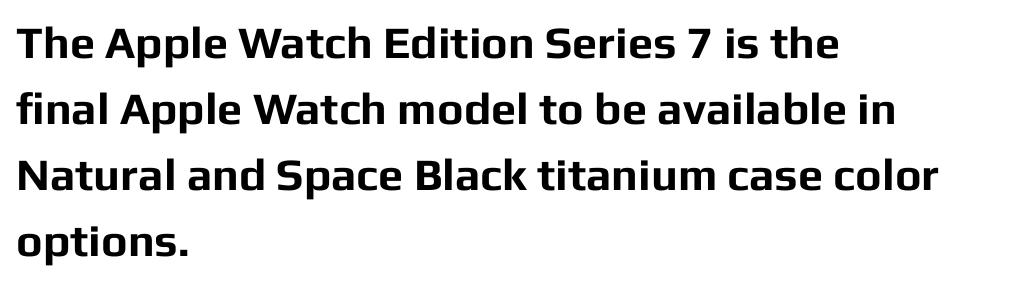
Q: Is the text bold? A: Yes.
Q: Is the text italic (slanted)? A: No, it is upright.
Q: Is the typeface a serif or a sans-serif typeface? A: Sans-serif.
Q: Is the text underlined? A: No.
Q: How is the paragraph aligned? A: Left-aligned.
Q: Is the spacing between letters normal or unusually wide? A: Normal.
Q: Is the spacing between lines tight, normal or loose? A: Normal.
Q: Width (condensed, normal, or wide)? A: Normal.
Q: Stroke contrast? A: Low.
Q: x-height? A: Medium.
Q: Monospaced? A: No.
